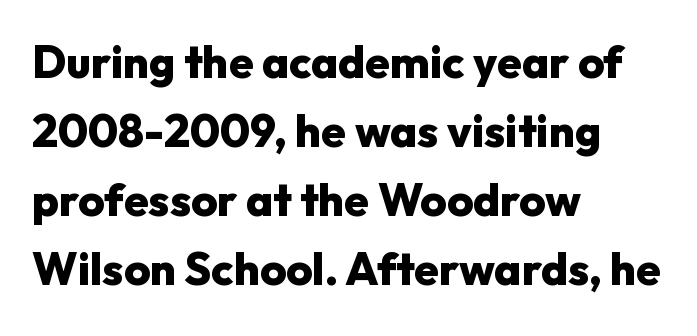
Q: Is the text bold? A: Yes.
Q: Is the text italic (slanted)? A: No, it is upright.
Q: Is the typeface a serif or a sans-serif typeface? A: Sans-serif.
Q: Is the text underlined? A: No.
Q: How is the paragraph aligned? A: Left-aligned.
Q: Is the spacing between letters normal or unusually wide? A: Normal.
Q: Is the spacing between lines tight, normal or loose? A: Normal.
Q: Width (condensed, normal, or wide)? A: Normal.
Q: Stroke contrast? A: Low.
Q: x-height? A: Medium.
Q: Monospaced? A: No.
